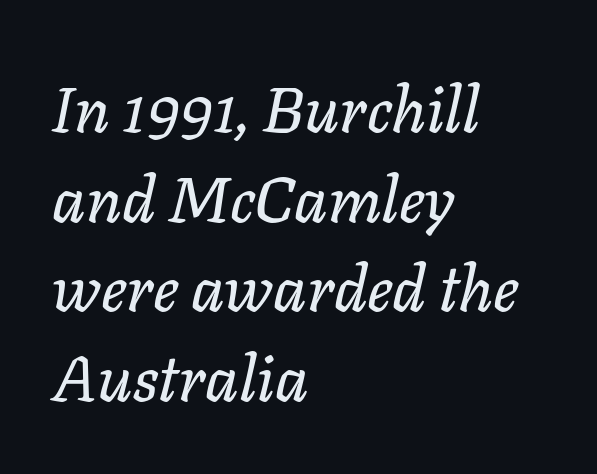
No extra tracking has been applied to these lines. Which margin do the lines hug? The left one — the right edge is uneven. Regarding leading, the lines here are spaced in the standard way. A clean baseline with only descenders dipping below it.
